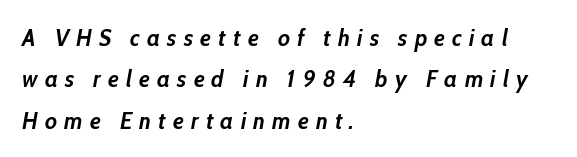
Q: Is the text bold? A: Yes.
Q: Is the text italic (slanted)? A: Yes, it leans right by about 10 degrees.
Q: Is the text underlined? A: No.
Q: How is the paragraph aligned? A: Left-aligned.
Q: Is the spacing between letters normal or unusually wide? A: Unusually wide.
